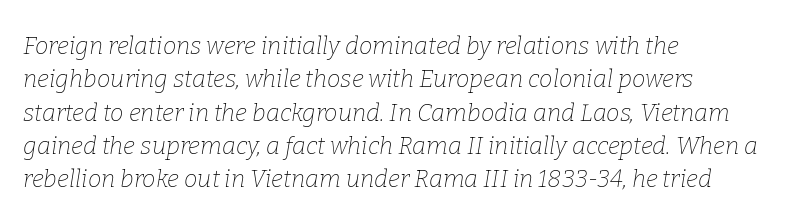
{"italic": "yes", "lean": "right", "slant_degrees": 9, "bold": "no", "underline": "no", "align": "left", "line_spacing": "normal", "line_spacing_ratio": 1.39, "letter_spacing": "normal", "letter_spacing_em": 0.0, "glyph_px": 24}
